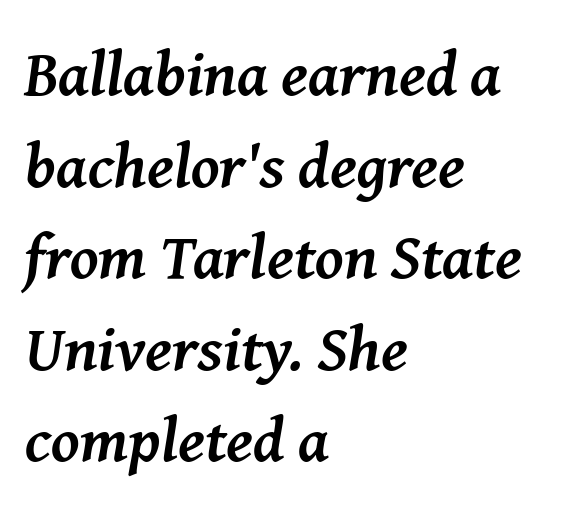
{"serif": "yes", "italic": "yes", "lean": "right", "slant_degrees": 8, "bold": "yes", "weight": "semibold", "width": "normal", "stroke_contrast": "medium", "x_height": "medium", "monospaced": "no", "underline": "no", "align": "left", "line_spacing": "normal", "line_spacing_ratio": 1.43, "letter_spacing": "normal", "letter_spacing_em": 0.0, "glyph_px": 64}
